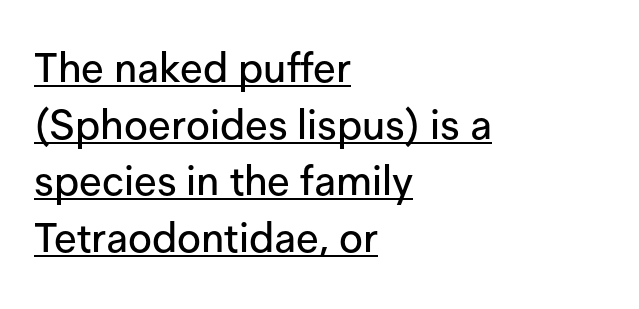
Q: Is the text italic (slanted)? A: No, it is upright.
Q: Is the typeface a serif or a sans-serif typeface? A: Sans-serif.
Q: Is the text underlined? A: Yes.
Q: How is the paragraph aligned? A: Left-aligned.
Q: Is the spacing between letters normal or unusually wide? A: Normal.
Q: Is the spacing between lines tight, normal or loose? A: Normal.
Q: Width (condensed, normal, or wide)? A: Normal.
Q: Stroke contrast? A: Low.
Q: x-height? A: Medium.
Q: Monospaced? A: No.
